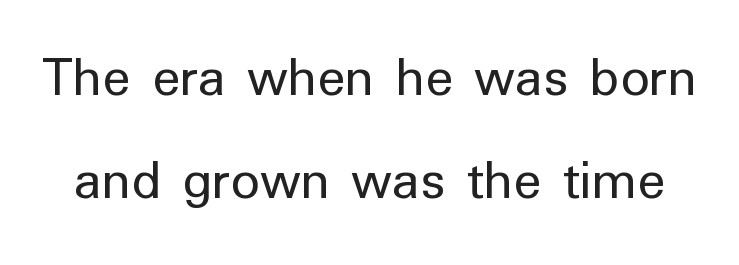
{"serif": "no", "italic": "no", "bold": "no", "weight": "regular", "width": "normal", "stroke_contrast": "low", "x_height": "medium", "monospaced": "no", "underline": "no", "line_spacing_ratio": 1.78, "letter_spacing": "normal", "letter_spacing_em": 0.0, "glyph_px": 58}
